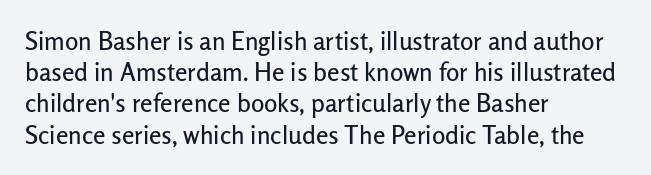
Q: Is the text italic (slanted)? A: No, it is upright.
Q: Is the text underlined? A: No.
Q: How is the paragraph aligned? A: Left-aligned.
Q: Is the spacing between letters normal or unusually wide? A: Normal.
Q: Is the spacing between lines tight, normal or loose? A: Normal.
